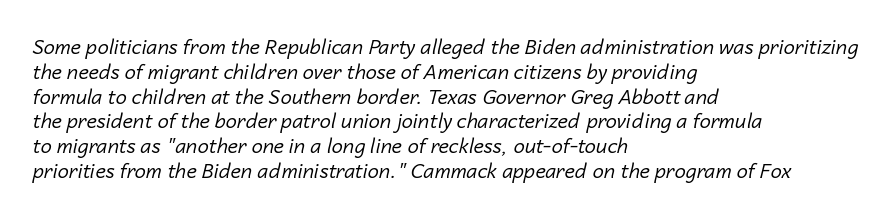
{"italic": "yes", "lean": "right", "slant_degrees": 14, "bold": "no", "underline": "no", "align": "left", "line_spacing_ratio": 1.24, "letter_spacing": "normal", "letter_spacing_em": 0.0, "glyph_px": 20}
